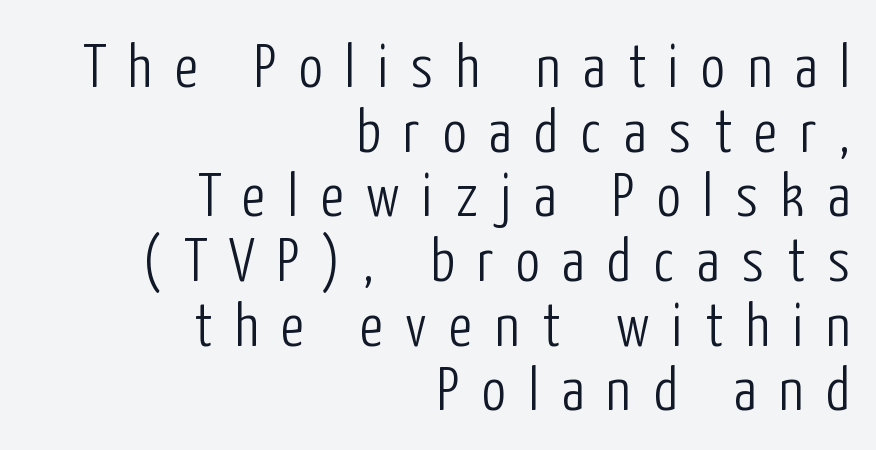
The image shows 61 px light, condensed sans-serif type, upright; set right-aligned, tight line spacing (1.06x), unusually wide letter spacing (+0.37 em), not underlined; low stroke contrast and a medium x-height.
